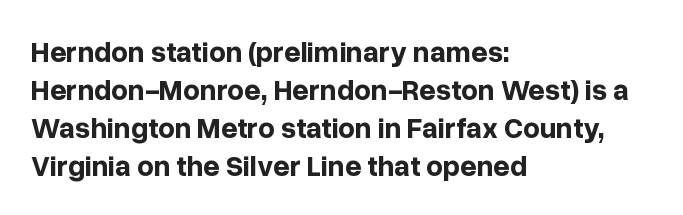
The image shows 29 px bold sans-serif type, upright; set left-aligned, normal line spacing (1.31x), normal letter spacing, not underlined; low stroke contrast and a medium x-height.
